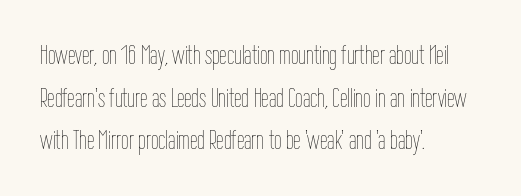
The ragged edge is on the right, which tells us the setting is flush left. Vertical strokes here are truly vertical. Heaviness? Minimal to ordinary, like unemphasized prose. Lines of text with bare space underneath.
